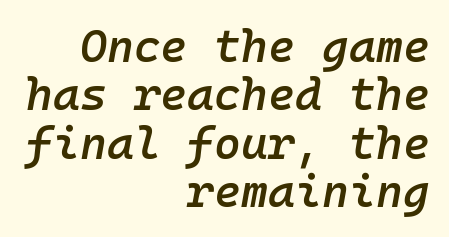
The image shows 46 px semibold type, italic (leaning right), monospaced; set right-aligned, tight line spacing (1.05x), normal letter spacing, not underlined; low stroke contrast and a medium x-height.
